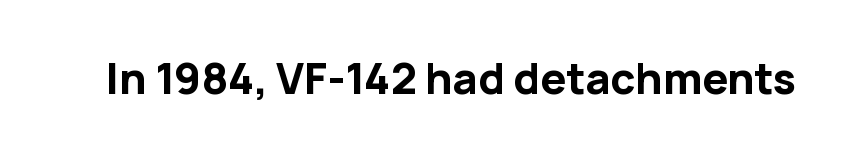
Q: Is the text bold? A: Yes.
Q: Is the text italic (slanted)? A: No, it is upright.
Q: Is the typeface a serif or a sans-serif typeface? A: Sans-serif.
Q: Is the text underlined? A: No.
Q: Is the spacing between letters normal or unusually wide? A: Normal.
Q: Width (condensed, normal, or wide)? A: Normal.
Q: Stroke contrast? A: Low.
Q: x-height? A: Medium.
Q: Monospaced? A: No.
